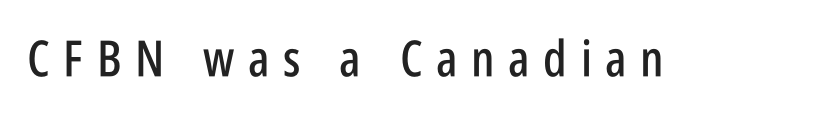
{"serif": "no", "italic": "no", "width": "condensed", "stroke_contrast": "low", "x_height": "large", "monospaced": "no", "underline": "no", "letter_spacing": "wide", "letter_spacing_em": 0.27, "glyph_px": 50}
